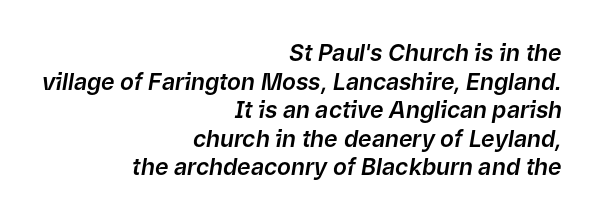
Q: Is the text italic (slanted)? A: Yes, it leans right by about 9 degrees.
Q: Is the text underlined? A: No.
Q: How is the paragraph aligned? A: Right-aligned.
Q: Is the spacing between letters normal or unusually wide? A: Normal.
